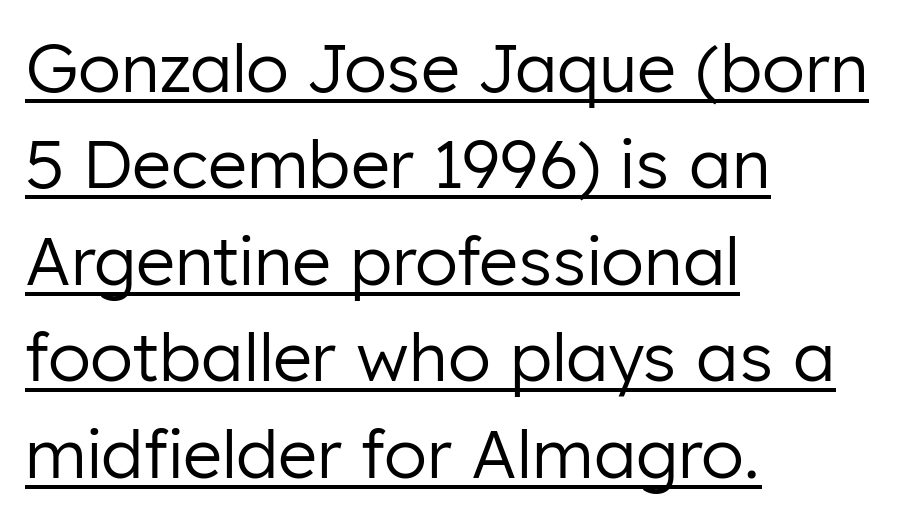
Q: Is the text bold? A: No.
Q: Is the text italic (slanted)? A: No, it is upright.
Q: Is the typeface a serif or a sans-serif typeface? A: Sans-serif.
Q: Is the text underlined? A: Yes.
Q: How is the paragraph aligned? A: Left-aligned.
Q: Is the spacing between letters normal or unusually wide? A: Normal.
Q: Is the spacing between lines tight, normal or loose? A: Normal.
Q: Width (condensed, normal, or wide)? A: Normal.
Q: Stroke contrast? A: Low.
Q: x-height? A: Medium.
Q: Monospaced? A: No.
